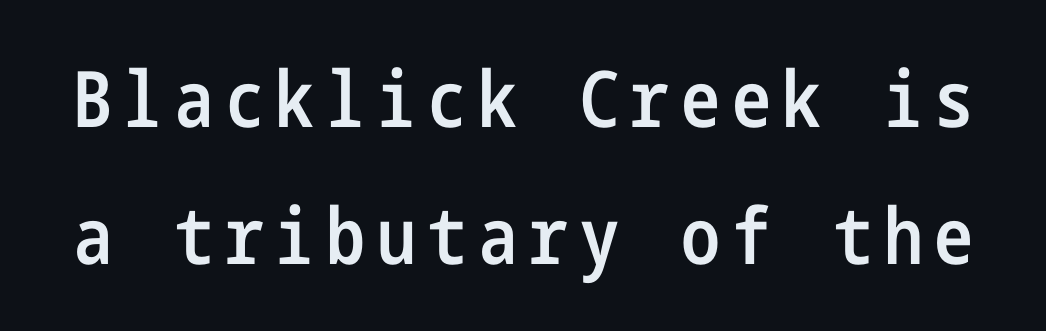
{"serif": "no", "italic": "no", "bold": "semi", "weight": "semibold", "width": "condensed", "stroke_contrast": "low", "x_height": "medium", "underline": "no", "line_spacing_ratio": 1.76, "glyph_px": 78}
